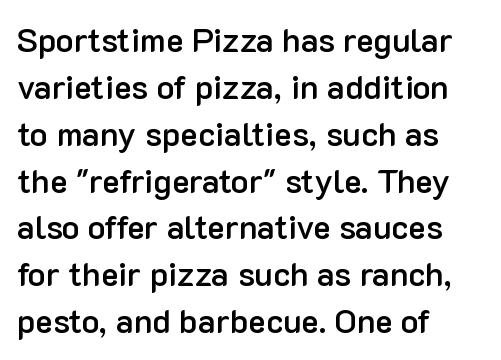
This rendering leaves character spacing at its baseline value. The lines are quadded left. Reading down the column, the eye jumps a familiar distance to each next line. Underlining? Definitely not there. Looks like regular typesetting: each glyph gets only the width it needs.
